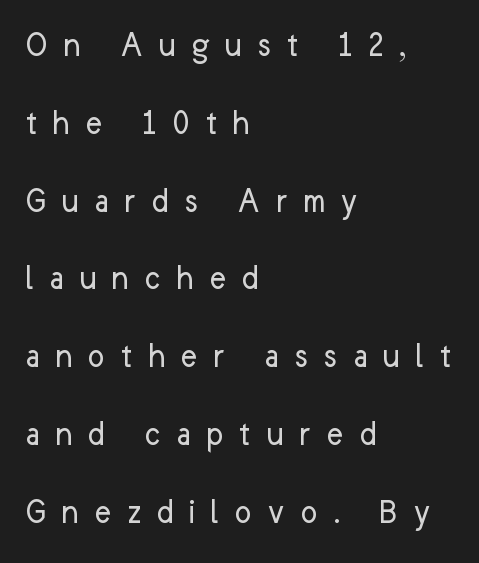
The font is comparable to plain body text, perhaps lighter. The vertical gap from one line to the next is large. Only glyphs here, with clear space below each row. Spacing between characters has been opened up far beyond the box default. Tall strokes in this sample are plumb rather than angled.
